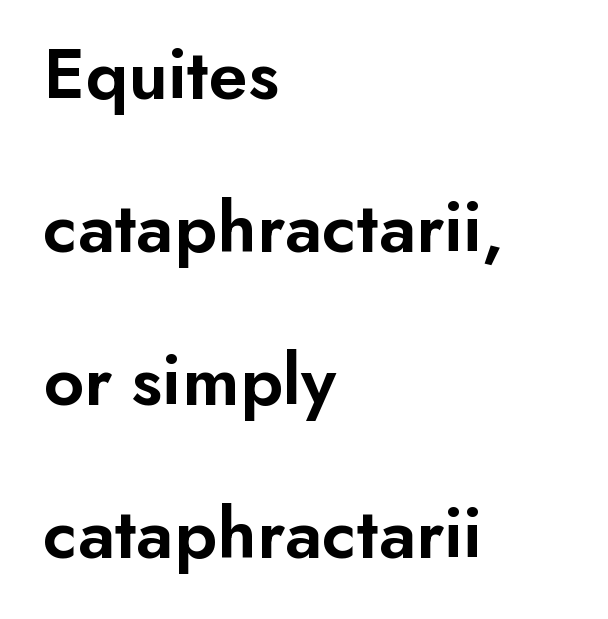
{"serif": "no", "italic": "no", "bold": "semi", "weight": "semibold", "width": "normal", "stroke_contrast": "low", "x_height": "small", "monospaced": "no", "underline": "no", "align": "left", "line_spacing": "loose", "line_spacing_ratio": 2.04, "letter_spacing": "normal", "letter_spacing_em": 0.0, "glyph_px": 75}
